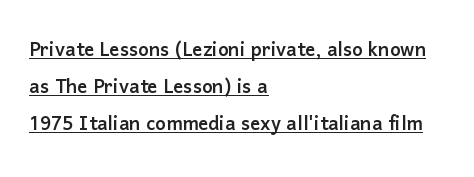
{"italic": "no", "underline": "yes", "align": "left", "line_spacing": "normal", "line_spacing_ratio": 1.49, "letter_spacing": "normal", "letter_spacing_em": 0.0, "glyph_px": 25}
